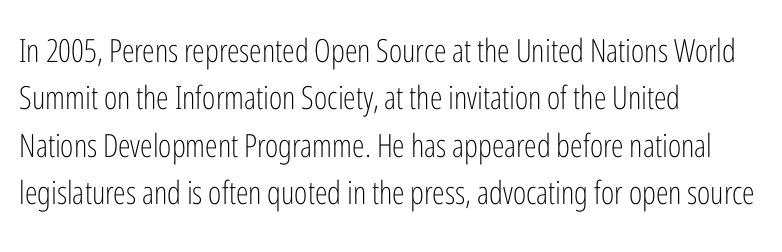
Q: Is the text bold? A: No.
Q: Is the text italic (slanted)? A: No, it is upright.
Q: Is the typeface a serif or a sans-serif typeface? A: Sans-serif.
Q: Is the text underlined? A: No.
Q: How is the paragraph aligned? A: Left-aligned.
Q: Is the spacing between letters normal or unusually wide? A: Normal.
Q: Is the spacing between lines tight, normal or loose? A: Normal.
Q: Width (condensed, normal, or wide)? A: Condensed.
Q: Stroke contrast? A: Low.
Q: x-height? A: Medium.
Q: Monospaced? A: No.
